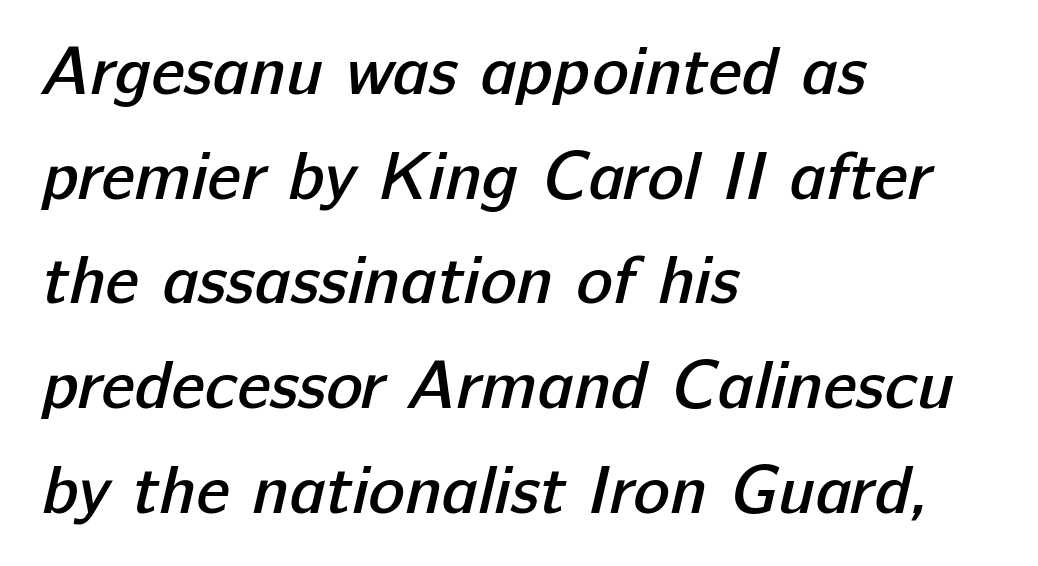
Q: Is the text bold? A: Semi-bold.
Q: Is the typeface a serif or a sans-serif typeface? A: Sans-serif.
Q: Is the text underlined? A: No.
Q: How is the paragraph aligned? A: Left-aligned.
Q: Is the spacing between letters normal or unusually wide? A: Normal.
Q: Is the spacing between lines tight, normal or loose? A: Normal.
Q: Width (condensed, normal, or wide)? A: Normal.
Q: Stroke contrast? A: Low.
Q: x-height? A: Medium.
Q: Monospaced? A: No.
